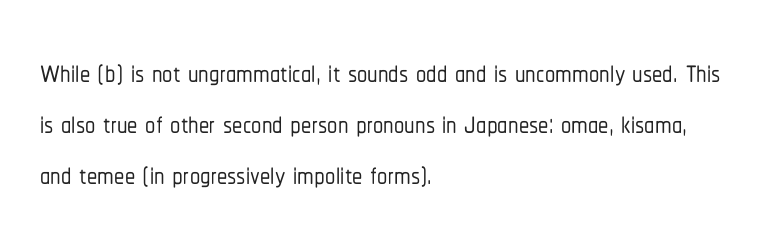
Q: Is the text italic (slanted)? A: No, it is upright.
Q: Is the typeface a serif or a sans-serif typeface? A: Sans-serif.
Q: Is the text underlined? A: No.
Q: How is the paragraph aligned? A: Left-aligned.
Q: Is the spacing between letters normal or unusually wide? A: Normal.
Q: Is the spacing between lines tight, normal or loose? A: Normal.
Q: Width (condensed, normal, or wide)? A: Condensed.
Q: Stroke contrast? A: Low.
Q: x-height? A: Medium.
Q: Monospaced? A: No.
